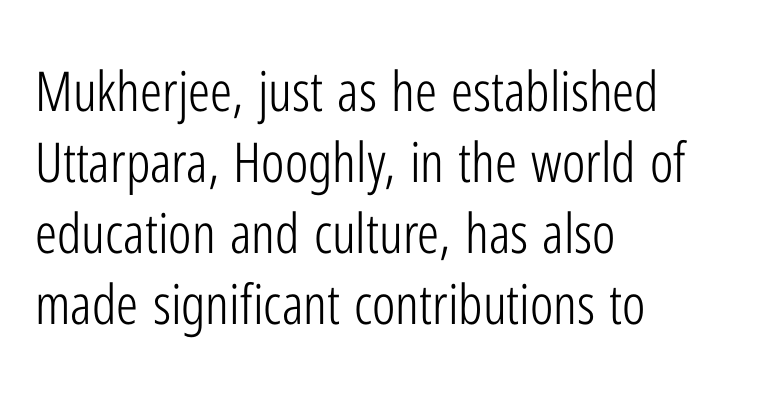
Q: Is the text bold? A: No.
Q: Is the text italic (slanted)? A: No, it is upright.
Q: Is the typeface a serif or a sans-serif typeface? A: Sans-serif.
Q: Is the text underlined? A: No.
Q: How is the paragraph aligned? A: Left-aligned.
Q: Is the spacing between letters normal or unusually wide? A: Normal.
Q: Is the spacing between lines tight, normal or loose? A: Normal.
Q: Width (condensed, normal, or wide)? A: Condensed.
Q: Stroke contrast? A: Low.
Q: x-height? A: Medium.
Q: Monospaced? A: No.
